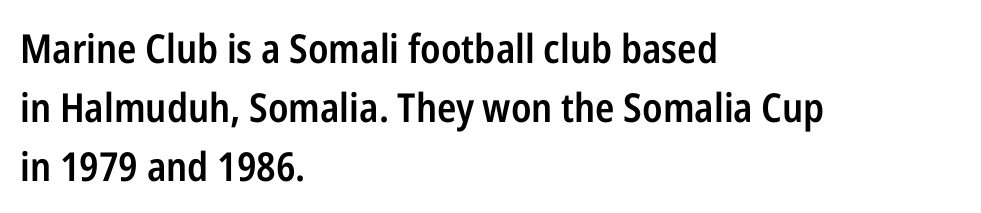
{"serif": "no", "italic": "no", "bold": "semi", "weight": "semibold", "width": "condensed", "stroke_contrast": "low", "x_height": "medium", "monospaced": "no", "underline": "no", "align": "left", "line_spacing": "normal", "line_spacing_ratio": 1.47, "letter_spacing": "normal", "letter_spacing_em": 0.0, "glyph_px": 40}
